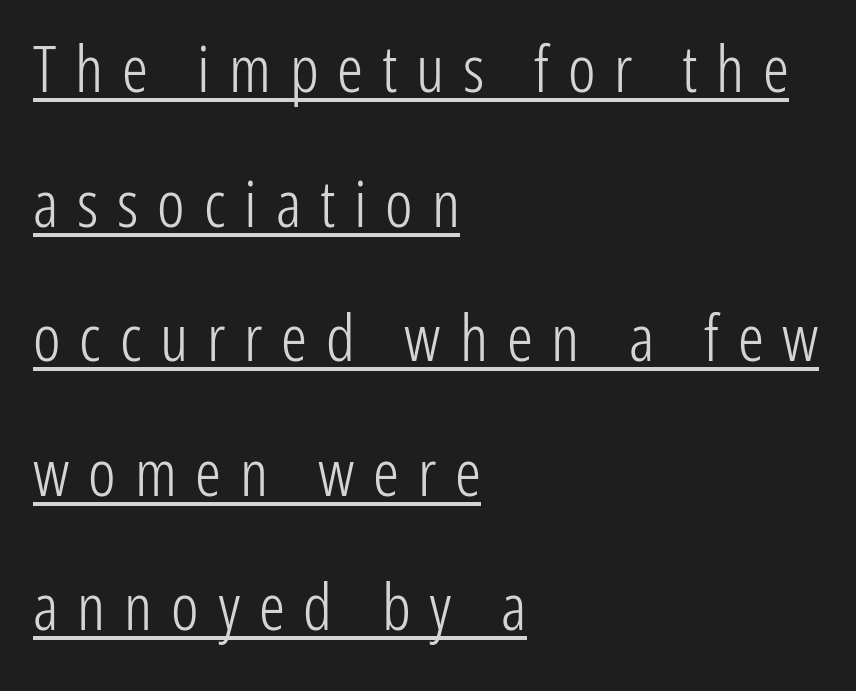
Q: Is the text bold? A: No.
Q: Is the text italic (slanted)? A: No, it is upright.
Q: Is the typeface a serif or a sans-serif typeface? A: Sans-serif.
Q: Is the text underlined? A: Yes.
Q: How is the paragraph aligned? A: Left-aligned.
Q: Is the spacing between letters normal or unusually wide? A: Unusually wide.
Q: Is the spacing between lines tight, normal or loose? A: Loose.
Q: Width (condensed, normal, or wide)? A: Condensed.
Q: Stroke contrast? A: Low.
Q: x-height? A: Medium.
Q: Monospaced? A: No.
